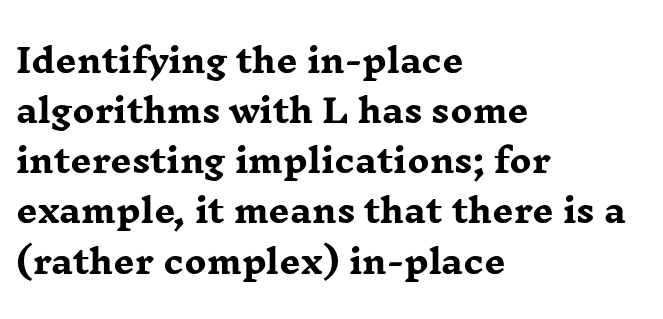
Q: Is the text bold? A: Yes.
Q: Is the text italic (slanted)? A: No, it is upright.
Q: Is the typeface a serif or a sans-serif typeface? A: Serif.
Q: Is the text underlined? A: No.
Q: How is the paragraph aligned? A: Left-aligned.
Q: Is the spacing between letters normal or unusually wide? A: Normal.
Q: Is the spacing between lines tight, normal or loose? A: Normal.
Q: Width (condensed, normal, or wide)? A: Wide.
Q: Stroke contrast? A: Low.
Q: x-height? A: Medium.
Q: Monospaced? A: No.
